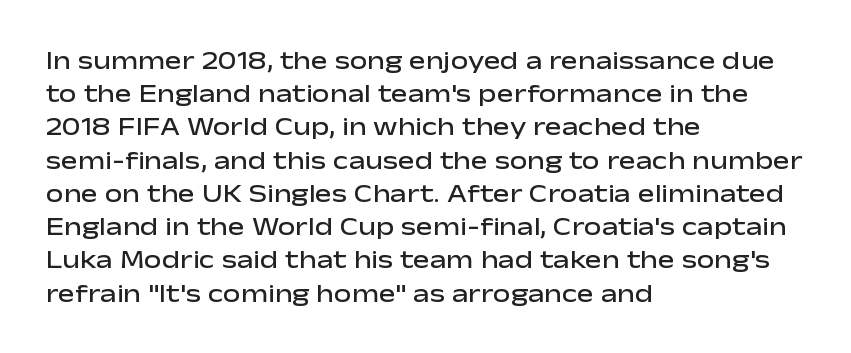
{"italic": "no", "bold": "semi", "underline": "no", "align": "left", "line_spacing": "normal", "line_spacing_ratio": 1.33, "letter_spacing": "normal", "letter_spacing_em": 0.0, "glyph_px": 25}
